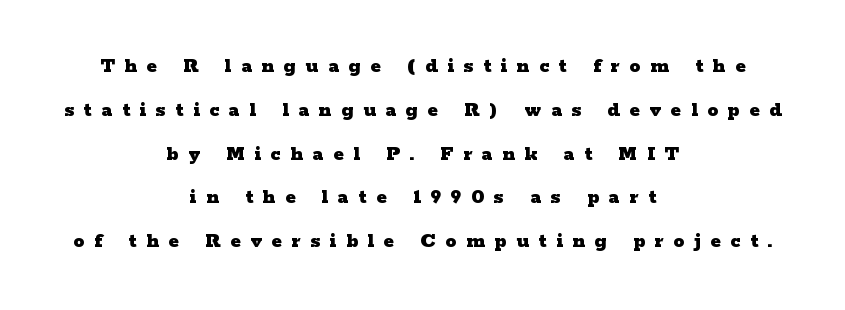
Q: Is the text bold? A: Yes.
Q: Is the text italic (slanted)? A: No, it is upright.
Q: Is the text underlined? A: No.
Q: How is the paragraph aligned? A: Centered.
Q: Is the spacing between letters normal or unusually wide? A: Unusually wide.
Q: Is the spacing between lines tight, normal or loose? A: Loose.
